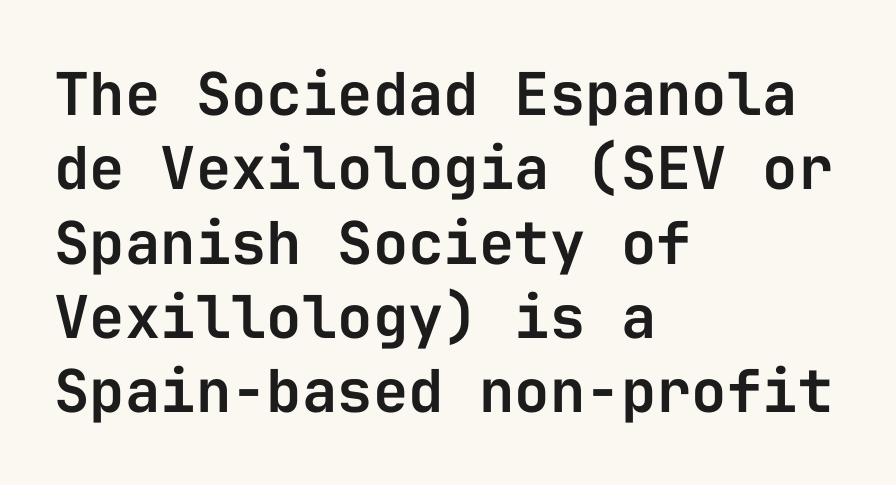
Type style note: lacks serifs. What's the leading like? Ordinary, nothing unusual. The paragraph has a hard left edge and a soft right edge. Rendered with straight, roman letterforms. Anything drawn beneath the words? Only blank space.
